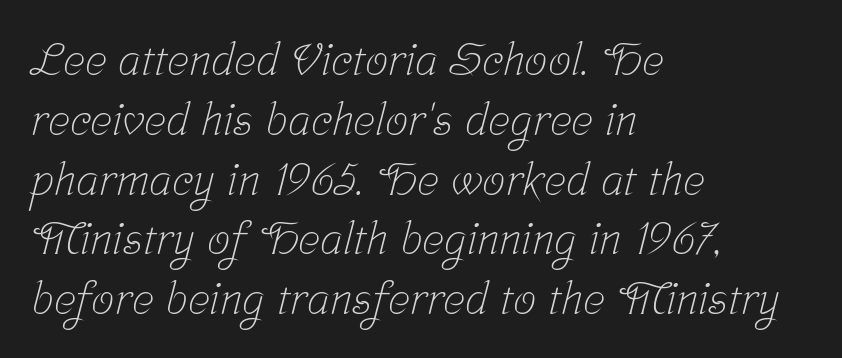
Q: Is the text bold? A: No.
Q: Is the typeface a serif or a sans-serif typeface? A: Serif.
Q: Is the text underlined? A: No.
Q: How is the paragraph aligned? A: Left-aligned.
Q: Is the spacing between letters normal or unusually wide? A: Normal.
Q: Is the spacing between lines tight, normal or loose? A: Normal.
Q: Width (condensed, normal, or wide)? A: Condensed.
Q: Stroke contrast? A: Low.
Q: x-height? A: Medium.
Q: Monospaced? A: No.
